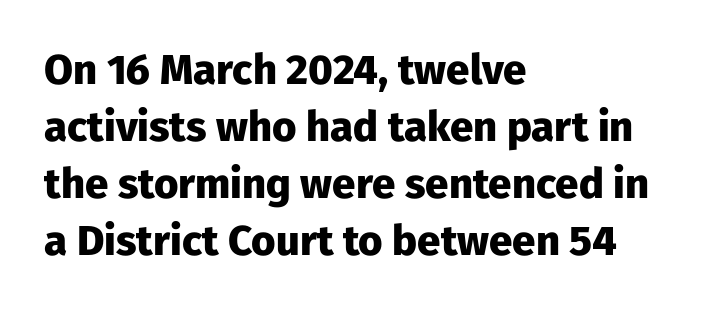
The image shows 42 px heavy sans-serif type, upright; set left-aligned, normal line spacing (1.36x), normal letter spacing, not underlined; low stroke contrast and a medium x-height.
